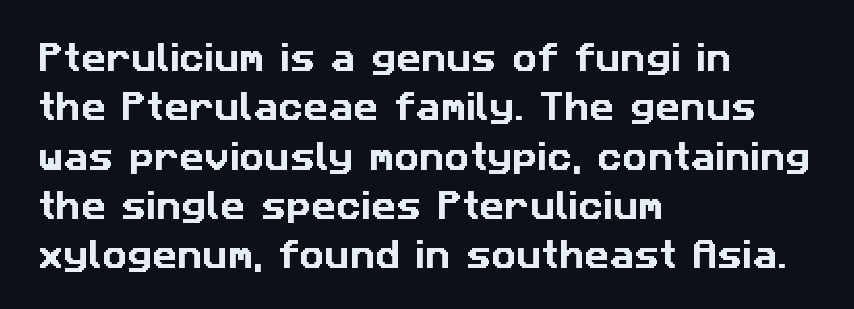
The image shows 31 px sans-serif type; set left-aligned, normal line spacing (1.59x), normal letter spacing, not underlined; low stroke contrast and a medium x-height.
